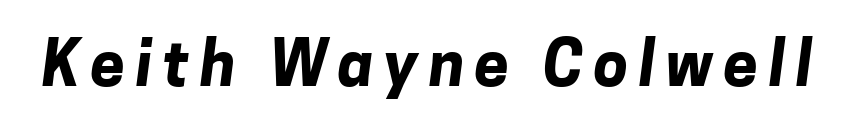
{"serif": "no", "bold": "yes", "weight": "bold", "width": "normal", "stroke_contrast": "low", "x_height": "medium", "monospaced": "no", "underline": "no", "glyph_px": 62}
